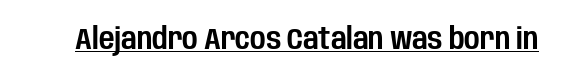
Q: Is the text italic (slanted)? A: No, it is upright.
Q: Is the typeface a serif or a sans-serif typeface? A: Sans-serif.
Q: Is the text underlined? A: Yes.
Q: Is the spacing between letters normal or unusually wide? A: Normal.
Q: Width (condensed, normal, or wide)? A: Condensed.
Q: Stroke contrast? A: Low.
Q: x-height? A: Large.
Q: Monospaced? A: No.
